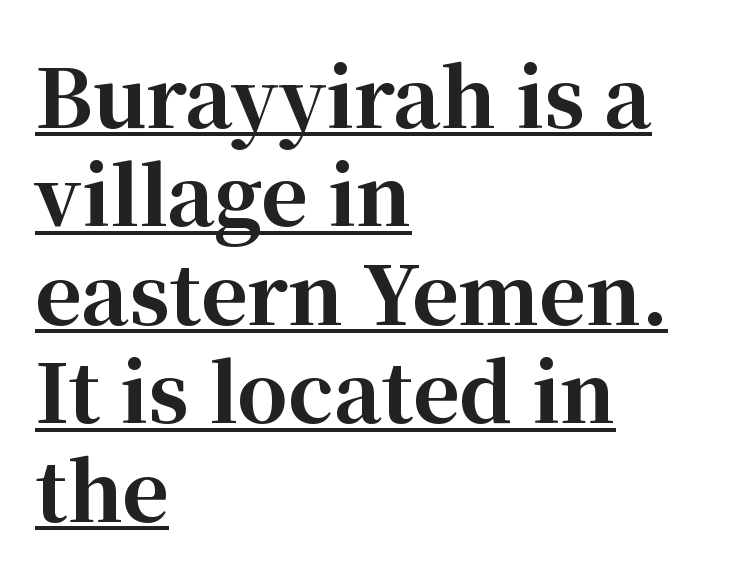
{"serif": "yes", "italic": "no", "bold": "yes", "weight": "bold", "width": "normal", "stroke_contrast": "high", "x_height": "medium", "monospaced": "no", "underline": "yes", "align": "left", "line_spacing_ratio": 1.23, "letter_spacing": "normal", "letter_spacing_em": 0.0, "glyph_px": 80}
